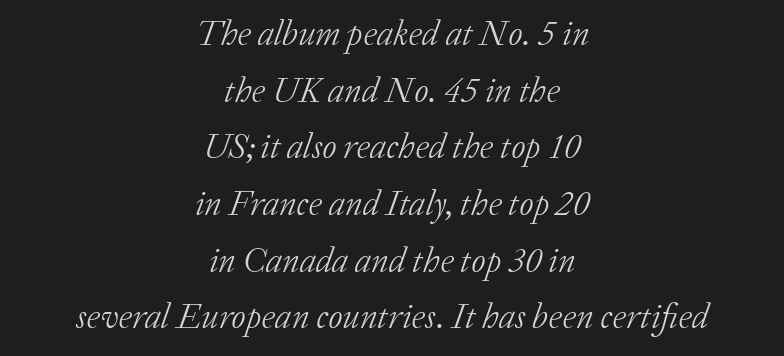
The image shows 35 px light serif type, italic (leaning right); set centered, normal line spacing (1.62x), normal letter spacing, not underlined; low stroke contrast and a medium x-height.
